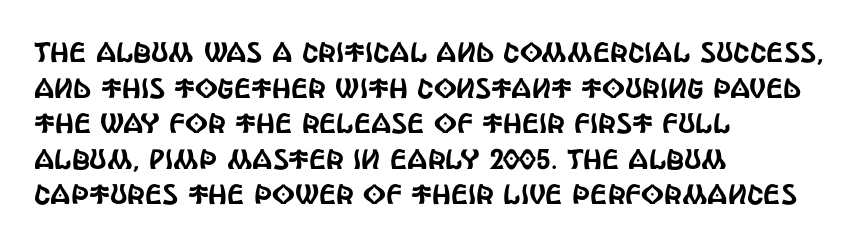
These lines were composed using upright roman letters. Is this a sans? Yes — the strokes have no serifs. Students, observe: this is what conventionally led text looks like. The passage shown is typed in a proportional face where columns would drift.
